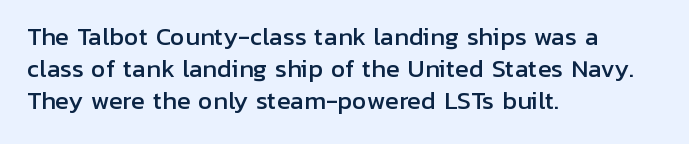
Q: Is the text italic (slanted)? A: No, it is upright.
Q: Is the text underlined? A: No.
Q: How is the paragraph aligned? A: Left-aligned.
Q: Is the spacing between letters normal or unusually wide? A: Normal.
Q: Is the spacing between lines tight, normal or loose? A: Normal.
